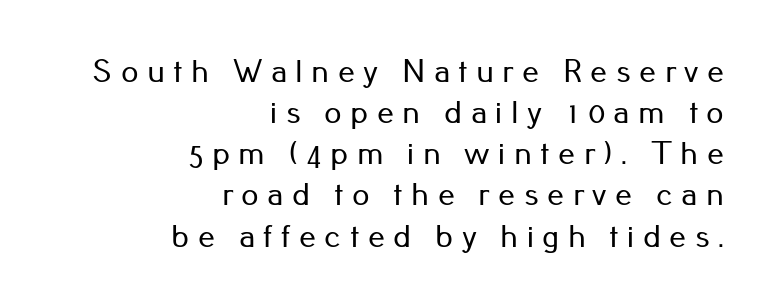
{"serif": "no", "italic": "no", "width": "normal", "stroke_contrast": "low", "x_height": "small", "monospaced": "no", "underline": "no", "align": "right", "line_spacing_ratio": 1.21, "letter_spacing": "wide", "letter_spacing_em": 0.25, "glyph_px": 34}
